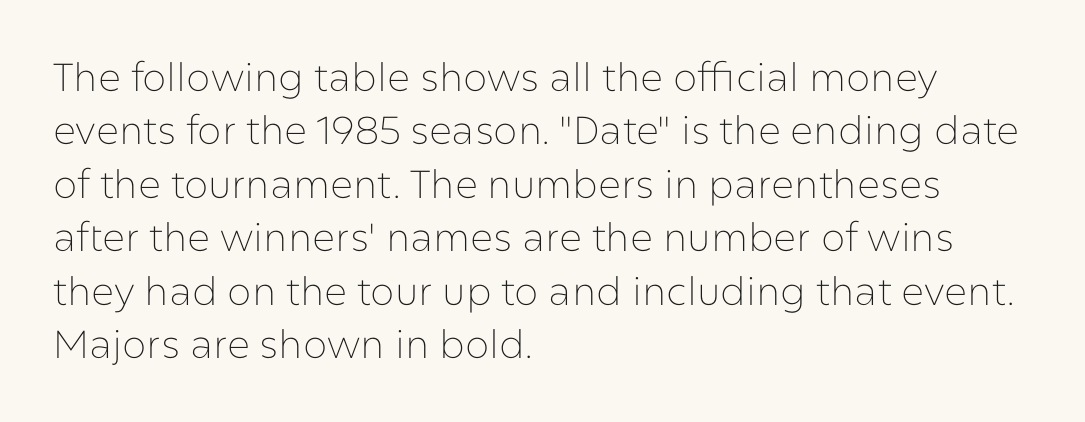
Compared with a typical body face, this is equally light or lighter still. No feet cap the strokes, marking this as sans-serif type. Do the letters lean? They stand straight. The passage shown is typed in a proportional face where columns would drift. The typesetter chose a ragged-right arrangement here.
